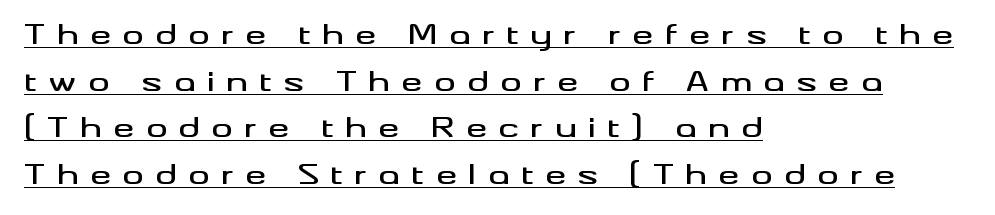
This sample uses expanded letter spacing, leaving extra air between glyphs. Casual observation: everything's shoved over to the left. This is underlined copy, the kind a proofreader might mark for attention. Posture: vertical.
